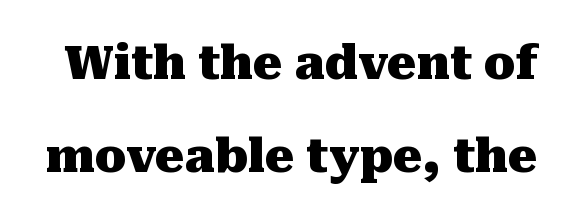
Q: Is the text bold? A: Yes.
Q: Is the text italic (slanted)? A: No, it is upright.
Q: Is the typeface a serif or a sans-serif typeface? A: Serif.
Q: Is the text underlined? A: No.
Q: Is the spacing between letters normal or unusually wide? A: Normal.
Q: Is the spacing between lines tight, normal or loose? A: Loose.
Q: Width (condensed, normal, or wide)? A: Normal.
Q: Stroke contrast? A: Medium.
Q: x-height? A: Medium.
Q: Monospaced? A: No.
